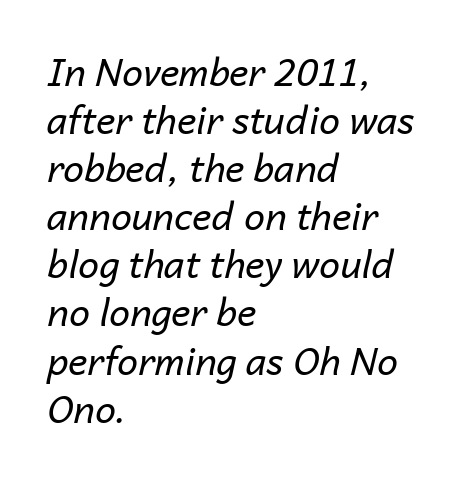
The image shows 37 px regular-weight type, italic (leaning right); set left-aligned, normal line spacing (1.3x), normal letter spacing, not underlined; low stroke contrast and a medium x-height.
